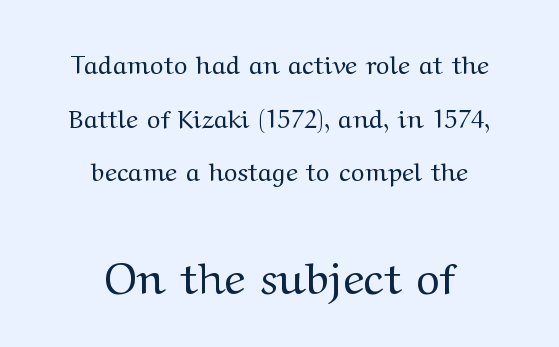
Q: Is the text bold? A: No.
Q: Is the text italic (slanted)? A: No, it is upright.
Q: Is the typeface a serif or a sans-serif typeface? A: Serif.
Q: Is the text underlined? A: No.
Q: How is the paragraph aligned? A: Centered.
Q: Is the spacing between letters normal or unusually wide? A: Normal.
Q: Is the spacing between lines tight, normal or loose? A: Loose.
Q: Which block of text is set in a larger size, the first (top) or the second (bottom)? A: The second (bottom) one.
Q: Width (condensed, normal, or wide)? A: Wide.
Q: Stroke contrast? A: Medium.
Q: x-height? A: Medium.
Q: Monospaced? A: No.
